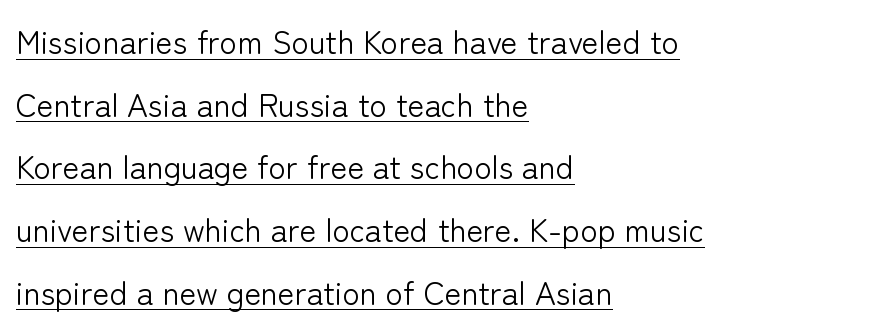
Does extra space separate the letters? No, they use regular spacing. Quick note: interline space is abundant. This sample has the flowing, uneven cadence of proportional lettering. Is the stroke heavy? The answer is a plain regular-or-lighter. Does a line run under the words? Yes, clearly. Designer's note — italics off, roman on.
